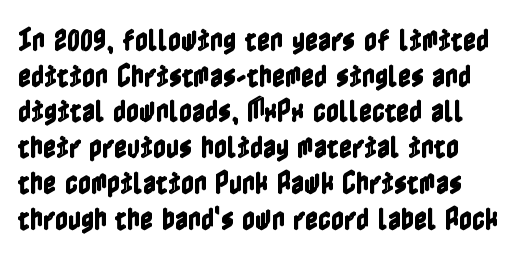
The type sits square on the baseline with zero lean. Anything drawn beneath the words? Only blank space. Leading: standard. Tracking here is standard; glyphs follow each other at the usual distance.
